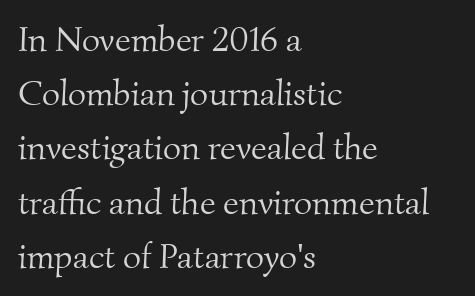
A normal amount of white space separates one row of letters from the next. The specimen omits any rule beneath the text block's lines. A typesetter would call this proportional, since set widths differ per character. Line starts are locked; line ends wander. The font family rendered here belongs to the serif group.
